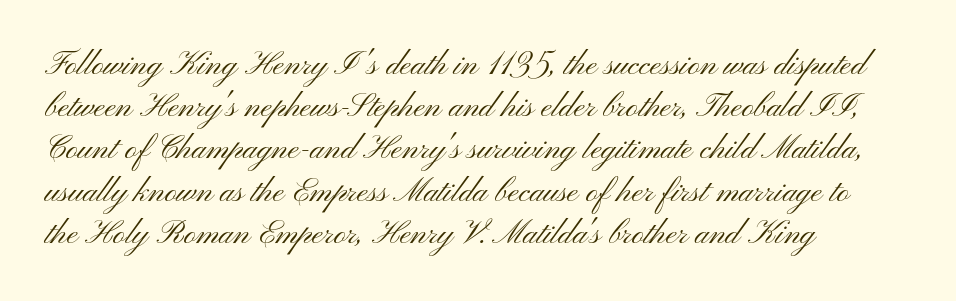
Varying glyph widths throughout — classic text-font behaviour. Between one letter and the next there's only the usual sliver of space. Clear beneath every line of the passage.
